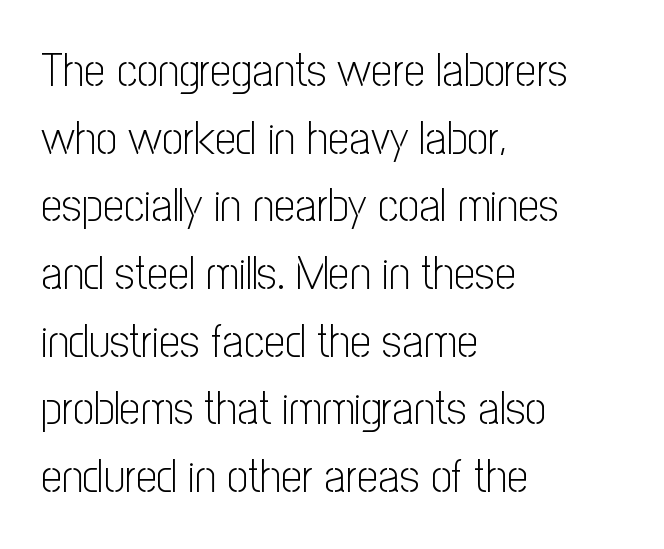
Q: Is the text bold? A: No.
Q: Is the text italic (slanted)? A: No, it is upright.
Q: Is the typeface a serif or a sans-serif typeface? A: Sans-serif.
Q: Is the text underlined? A: No.
Q: How is the paragraph aligned? A: Left-aligned.
Q: Is the spacing between letters normal or unusually wide? A: Normal.
Q: Is the spacing between lines tight, normal or loose? A: Normal.
Q: Width (condensed, normal, or wide)? A: Condensed.
Q: Stroke contrast? A: Low.
Q: x-height? A: Medium.
Q: Monospaced? A: No.
